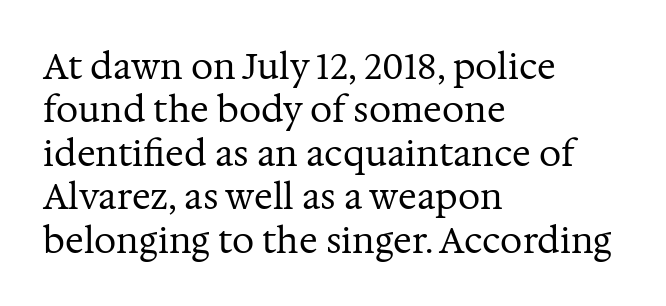
Q: Is the text bold? A: No.
Q: Is the text italic (slanted)? A: No, it is upright.
Q: Is the typeface a serif or a sans-serif typeface? A: Serif.
Q: Is the text underlined? A: No.
Q: How is the paragraph aligned? A: Left-aligned.
Q: Is the spacing between letters normal or unusually wide? A: Normal.
Q: Width (condensed, normal, or wide)? A: Normal.
Q: Stroke contrast? A: Medium.
Q: x-height? A: Medium.
Q: Monospaced? A: No.
